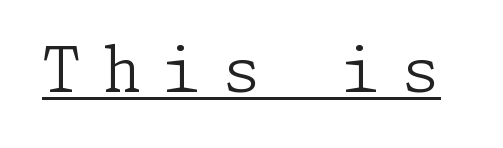
Q: Is the text bold? A: No.
Q: Is the text italic (slanted)? A: No, it is upright.
Q: Is the typeface a serif or a sans-serif typeface? A: Serif.
Q: Is the text underlined? A: Yes.
Q: Is the spacing between letters normal or unusually wide? A: Unusually wide.
Q: Width (condensed, normal, or wide)? A: Normal.
Q: Stroke contrast? A: Low.
Q: x-height? A: Medium.
